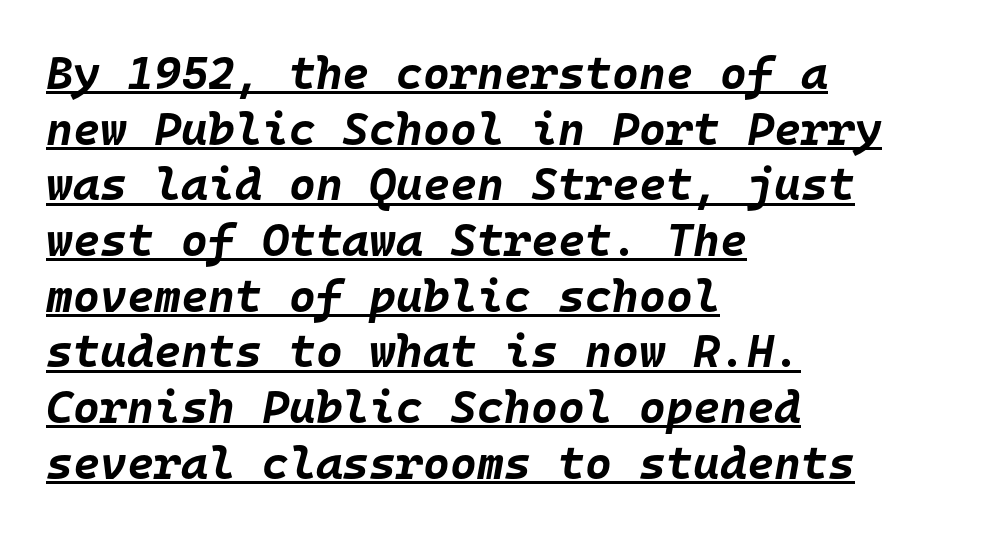
The image shows 46 px bold type, italic (leaning right), monospaced; set left-aligned, line spacing 1.21x, normal letter spacing, underlined; low stroke contrast and a large x-height.
